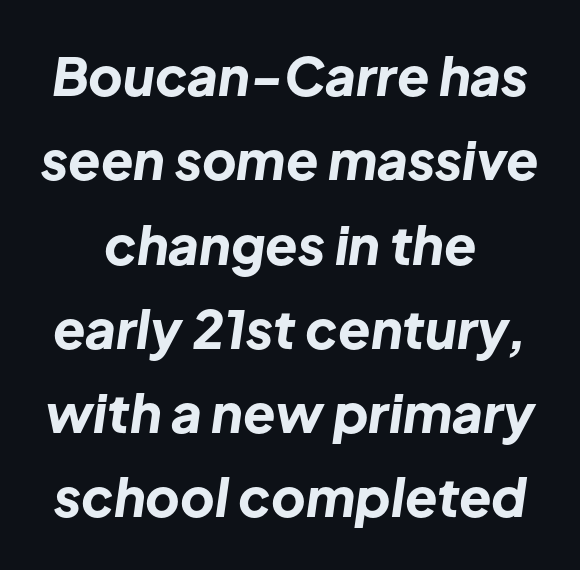
Q: Is the text bold? A: Yes.
Q: Is the text italic (slanted)? A: Yes, it leans right by about 8 degrees.
Q: Is the text underlined? A: No.
Q: How is the paragraph aligned? A: Centered.
Q: Is the spacing between letters normal or unusually wide? A: Normal.
Q: Is the spacing between lines tight, normal or loose? A: Normal.
Q: Width (condensed, normal, or wide)? A: Normal.
Q: Stroke contrast? A: Low.
Q: x-height? A: Medium.
Q: Monospaced? A: No.
